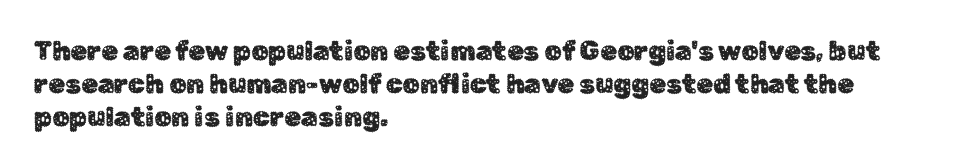
{"italic": "no", "underline": "no", "align": "left", "line_spacing_ratio": 1.22, "letter_spacing": "normal", "letter_spacing_em": 0.0, "glyph_px": 27}
